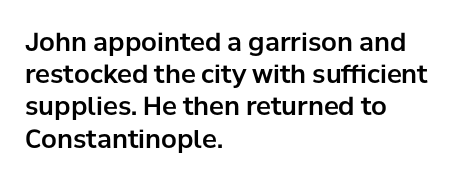
The image shows 25 px text type, upright; set left-aligned, normal line spacing (1.29x), normal letter spacing, not underlined.
